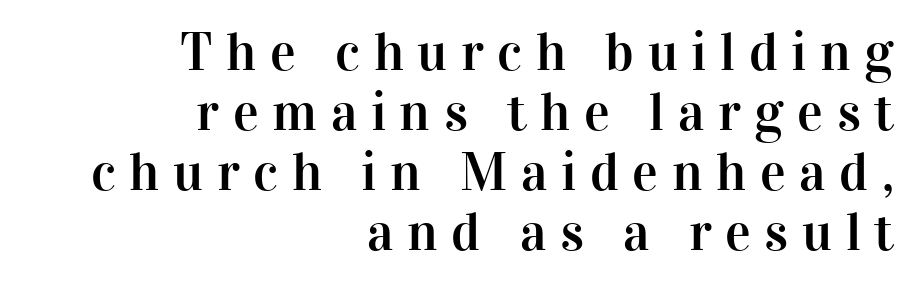
The rendering shows small feet on the letterforms — a serif design. The setting favours the right margin, as signatures and pull-quotes sometimes do. When letters stand straight like this, we call the style roman or upright. The block of text is dense from top to bottom, with scant space between rows.
